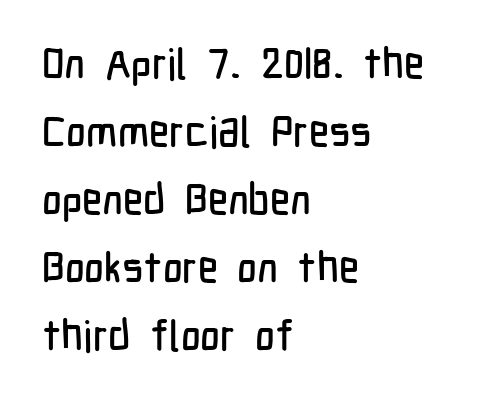
Q: Is the text italic (slanted)? A: No, it is upright.
Q: Is the typeface a serif or a sans-serif typeface? A: Sans-serif.
Q: Is the text underlined? A: No.
Q: How is the paragraph aligned? A: Left-aligned.
Q: Is the spacing between letters normal or unusually wide? A: Normal.
Q: Is the spacing between lines tight, normal or loose? A: Normal.
Q: Width (condensed, normal, or wide)? A: Condensed.
Q: Stroke contrast? A: Low.
Q: x-height? A: Medium.
Q: Monospaced? A: No.
